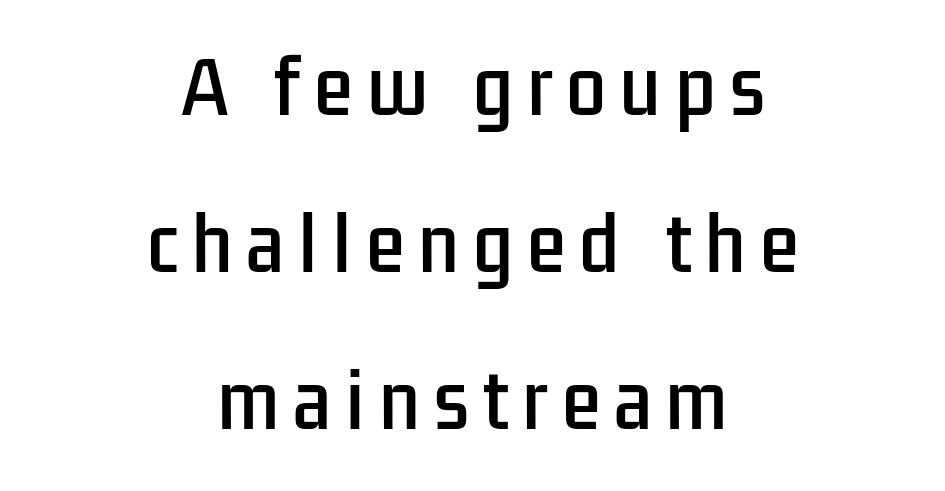
Q: Is the text italic (slanted)? A: No, it is upright.
Q: Is the typeface a serif or a sans-serif typeface? A: Sans-serif.
Q: Is the text underlined? A: No.
Q: How is the paragraph aligned? A: Centered.
Q: Is the spacing between letters normal or unusually wide? A: Unusually wide.
Q: Is the spacing between lines tight, normal or loose? A: Loose.
Q: Width (condensed, normal, or wide)? A: Condensed.
Q: Stroke contrast? A: Low.
Q: x-height? A: Medium.
Q: Monospaced? A: No.
